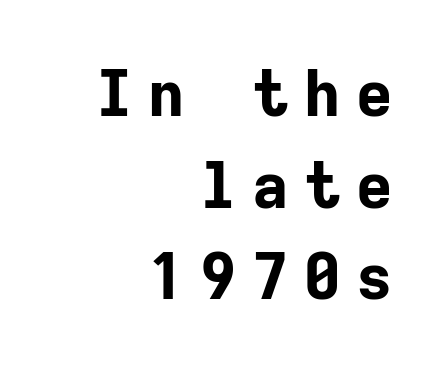
In terms of letterform style, serifs are entirely absent. Display-style spreading of the glyphs; the letterfit is very open. The block of text has a typical density, with ordinary space between rows. The passage shown is typed in a monospace face where columns stay perfectly aligned. Tall strokes in this sample are plumb rather than angled.
